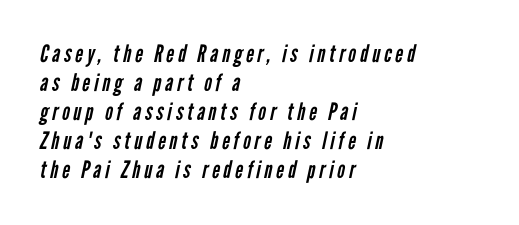
{"bold": "no", "underline": "no", "align": "left", "line_spacing_ratio": 1.21, "glyph_px": 24}
